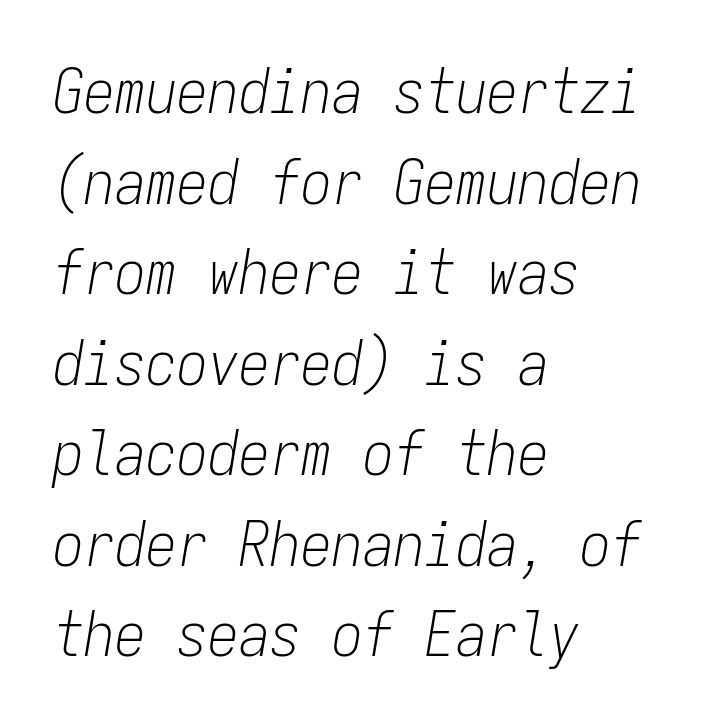
Q: Is the text bold? A: No.
Q: Is the text italic (slanted)? A: Yes, it leans right by about 9 degrees.
Q: Is the text underlined? A: No.
Q: How is the paragraph aligned? A: Left-aligned.
Q: Is the spacing between letters normal or unusually wide? A: Normal.
Q: Is the spacing between lines tight, normal or loose? A: Normal.
Q: Width (condensed, normal, or wide)? A: Condensed.
Q: Stroke contrast? A: Low.
Q: x-height? A: Medium.
Q: Monospaced? A: Yes.
